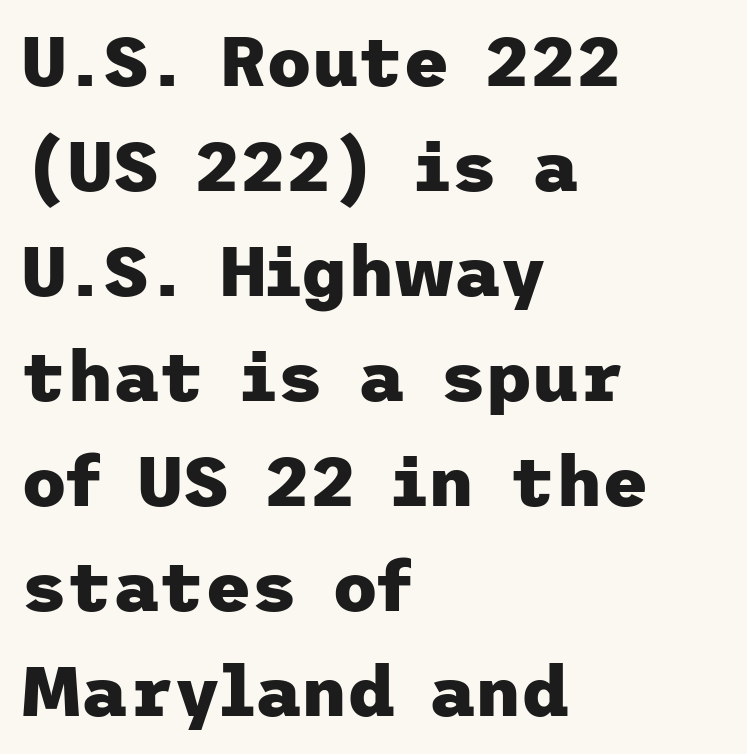
The image shows 71 px heavy sans-serif type, upright; set left-aligned, normal line spacing (1.48x), normal letter spacing, not underlined; low stroke contrast and a medium x-height.
